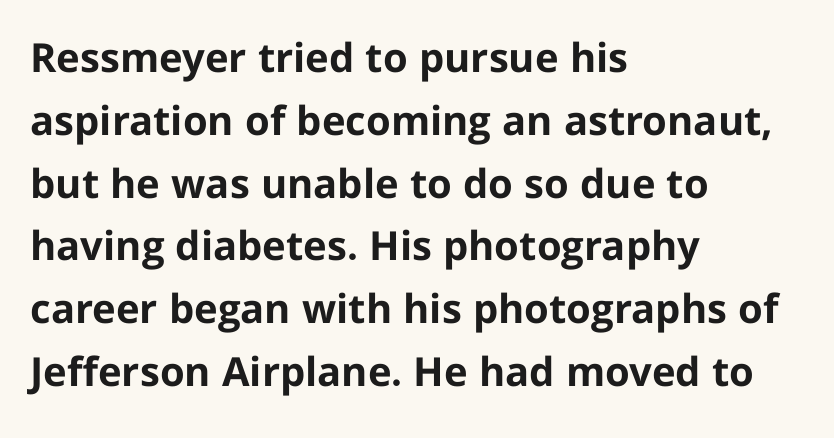
The image shows 40 px bold sans-serif type, upright; set left-aligned, normal line spacing (1.57x), normal letter spacing, not underlined; low stroke contrast and a medium x-height.
